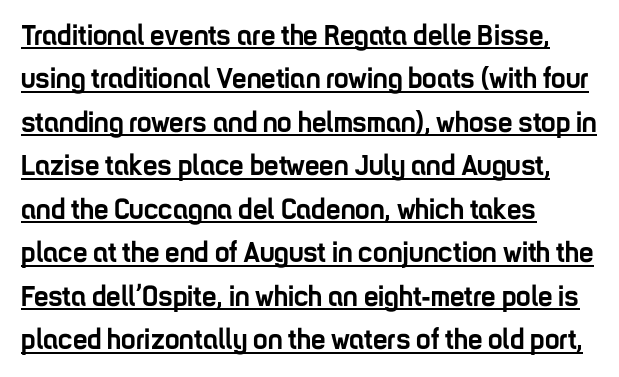
Does the weight exceed regular? Yes, all the way to bold. Underlining? Definitely there. These lines keep a tight, regular rhythm from letter to letter. Left-aligned paragraph, ragged on the right.
